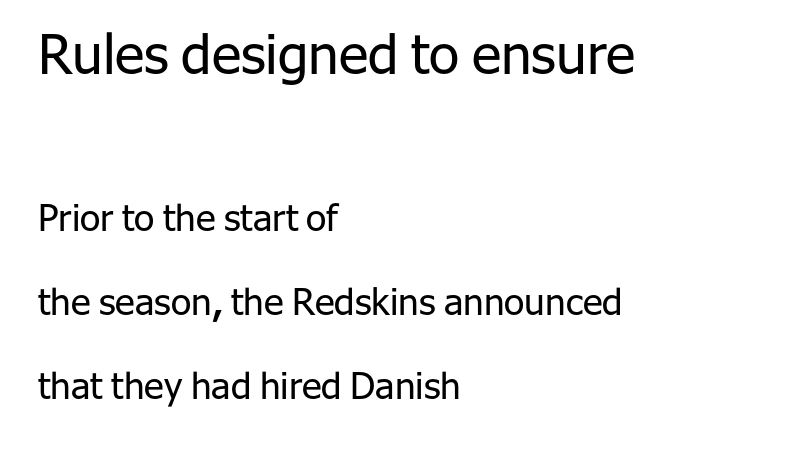
Q: Is the text bold? A: No.
Q: Is the text italic (slanted)? A: No, it is upright.
Q: Is the typeface a serif or a sans-serif typeface? A: Sans-serif.
Q: Is the text underlined? A: No.
Q: How is the paragraph aligned? A: Left-aligned.
Q: Is the spacing between letters normal or unusually wide? A: Normal.
Q: Is the spacing between lines tight, normal or loose? A: Loose.
Q: Which block of text is set in a larger size, the first (top) or the second (bottom)? A: The first (top) one.
Q: Width (condensed, normal, or wide)? A: Normal.
Q: Stroke contrast? A: Low.
Q: x-height? A: Medium.
Q: Monospaced? A: No.
